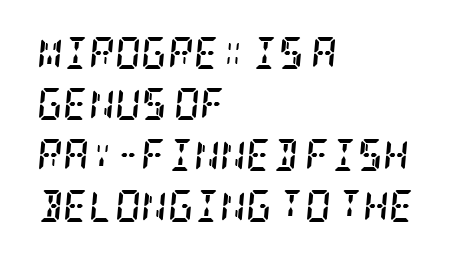
{"serif": "yes", "italic": "yes", "lean": "right", "slant_degrees": 5, "bold": "yes", "weight": "semibold", "width": "condensed", "stroke_contrast": "low", "x_height": "large", "underline": "no", "align": "left", "line_spacing": "normal", "line_spacing_ratio": 1.59, "letter_spacing": "normal", "letter_spacing_em": 0.0, "glyph_px": 32}
